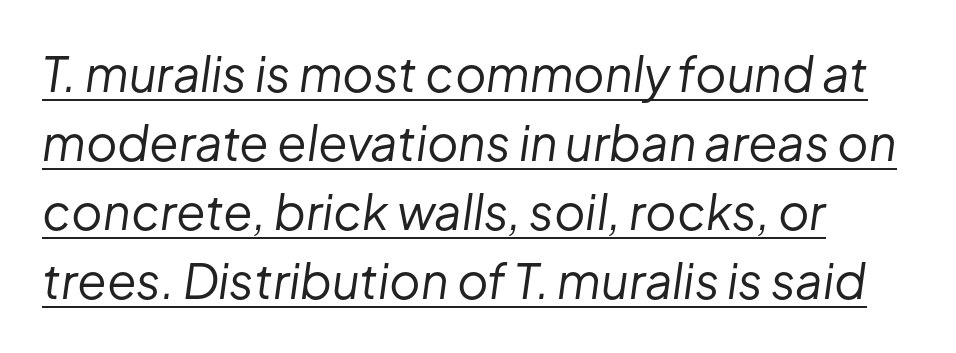
{"italic": "yes", "lean": "right", "slant_degrees": 8, "bold": "no", "weight": "regular", "width": "normal", "stroke_contrast": "low", "x_height": "medium", "monospaced": "no", "underline": "yes", "align": "left", "line_spacing": "normal", "line_spacing_ratio": 1.44, "letter_spacing": "normal", "letter_spacing_em": 0.0, "glyph_px": 48}
